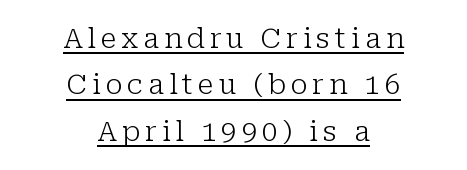
The image shows 28 px light serif type, upright; set centered, normal line spacing (1.66x), underlined; low stroke contrast and a medium x-height.
